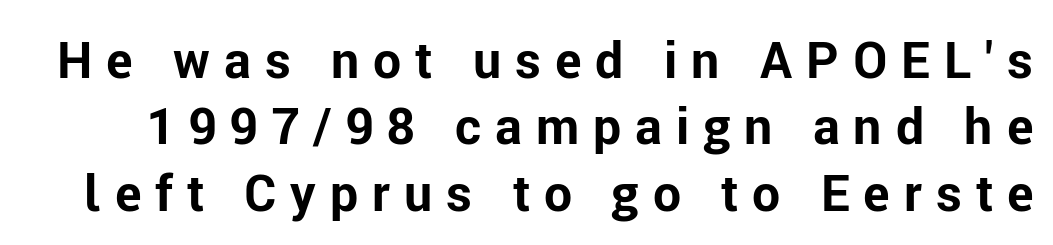
{"serif": "no", "italic": "no", "bold": "yes", "weight": "bold", "width": "normal", "stroke_contrast": "low", "x_height": "medium", "monospaced": "no", "underline": "no", "line_spacing": "normal", "line_spacing_ratio": 1.33, "letter_spacing": "wide", "letter_spacing_em": 0.28, "glyph_px": 50}
